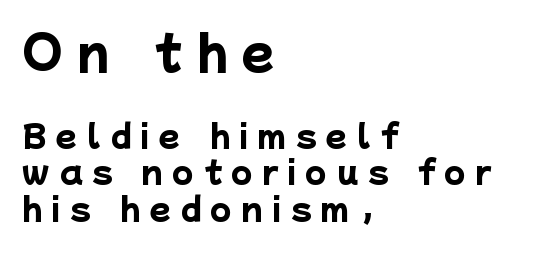
Q: Is the text bold? A: Yes.
Q: Is the typeface a serif or a sans-serif typeface? A: Sans-serif.
Q: Is the text underlined? A: No.
Q: How is the paragraph aligned? A: Left-aligned.
Q: Is the spacing between letters normal or unusually wide? A: Unusually wide.
Q: Which block of text is set in a larger size, the first (top) or the second (bottom)? A: The first (top) one.
Q: Width (condensed, normal, or wide)? A: Normal.
Q: Stroke contrast? A: Low.
Q: x-height? A: Medium.
Q: Monospaced? A: No.
